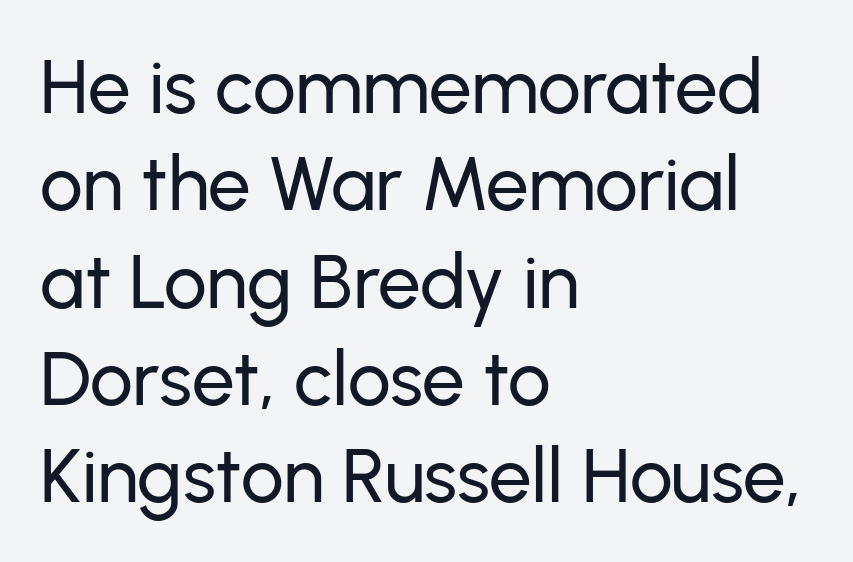
These lines are composed in type without serifs. The letters sit at their default tracking, neither squeezed nor spread. Posture: vertical. The face used here is proportionally spaced, like ordinary book or web type. The paragraph has a hard left edge and a soft right edge. The rendering uses a moderate line-height, typical for paragraphs.
